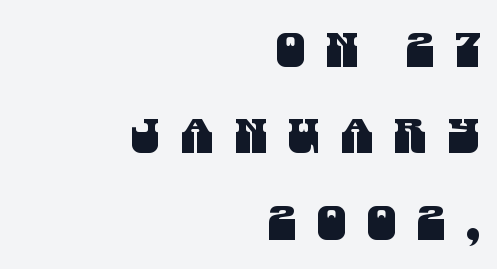
Q: Is the typeface a serif or a sans-serif typeface? A: Sans-serif.
Q: Is the text underlined? A: No.
Q: How is the paragraph aligned? A: Right-aligned.
Q: Is the spacing between letters normal or unusually wide? A: Unusually wide.
Q: Width (condensed, normal, or wide)? A: Condensed.
Q: Stroke contrast? A: Medium.
Q: x-height? A: Large.
Q: Monospaced? A: No.
